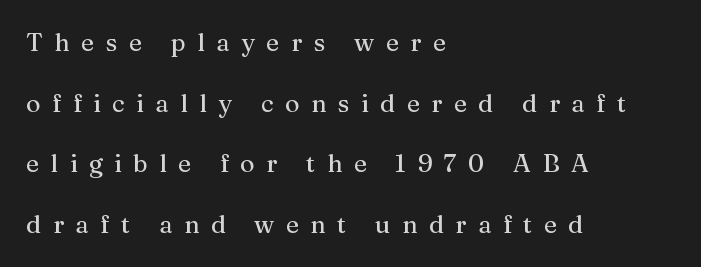
Q: Is the text italic (slanted)? A: No, it is upright.
Q: Is the text underlined? A: No.
Q: How is the paragraph aligned? A: Left-aligned.
Q: Is the spacing between letters normal or unusually wide? A: Unusually wide.
Q: Is the spacing between lines tight, normal or loose? A: Loose.
